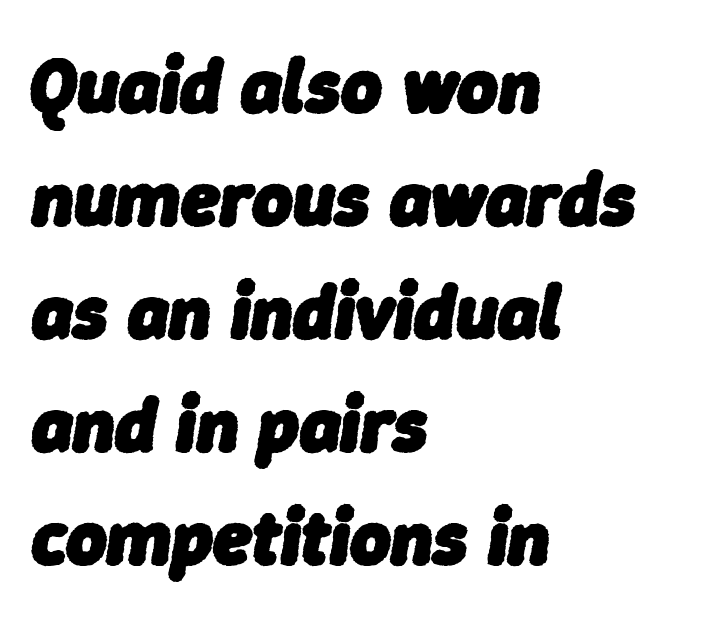
Q: Is the text bold? A: Yes.
Q: Is the text italic (slanted)? A: Yes, it leans right by about 9 degrees.
Q: Is the text underlined? A: No.
Q: How is the paragraph aligned? A: Left-aligned.
Q: Is the spacing between letters normal or unusually wide? A: Normal.
Q: Is the spacing between lines tight, normal or loose? A: Normal.
Q: Width (condensed, normal, or wide)? A: Normal.
Q: Stroke contrast? A: Low.
Q: x-height? A: Medium.
Q: Monospaced? A: No.
